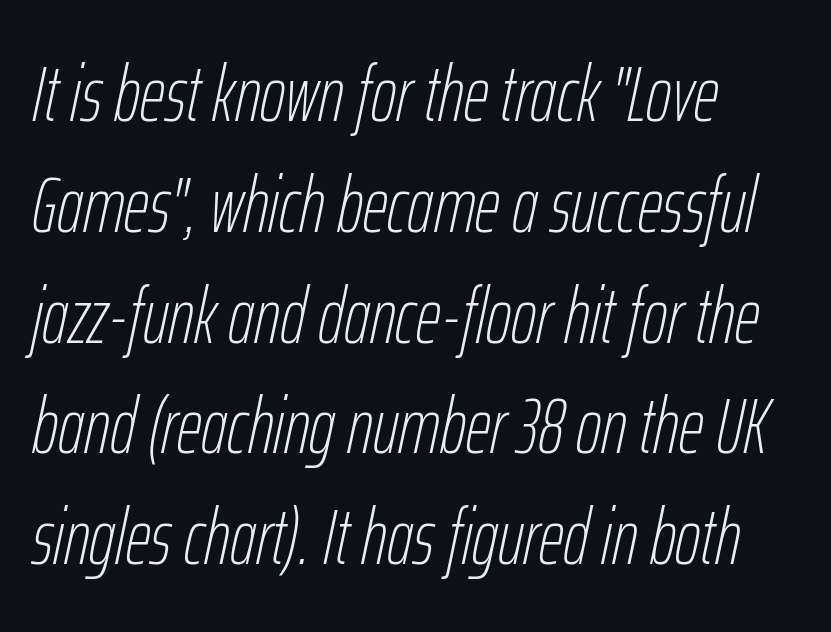
The image shows 78 px thin, condensed type, italic (leaning right); set left-aligned, normal line spacing (1.42x), normal letter spacing, not underlined; low stroke contrast and a medium x-height.
